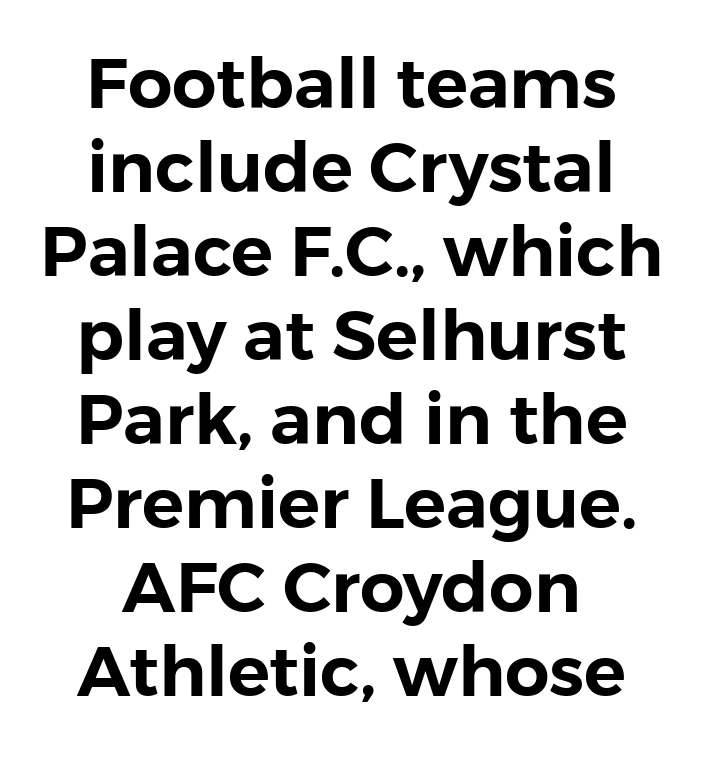
Underline: absent. This sample has the flowing, uneven cadence of proportional lettering. Examine the stroke ends and you'll find no serifs. Characters remain perfectly vertical along every line.
